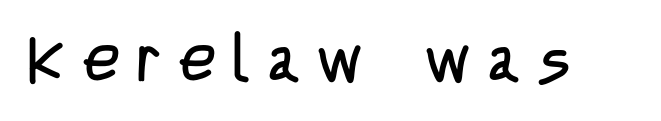
Q: Is the text bold? A: No.
Q: Is the text italic (slanted)? A: No, it is upright.
Q: Is the typeface a serif or a sans-serif typeface? A: Sans-serif.
Q: Is the text underlined? A: No.
Q: Is the spacing between letters normal or unusually wide? A: Unusually wide.
Q: Width (condensed, normal, or wide)? A: Condensed.
Q: Stroke contrast? A: Low.
Q: x-height? A: Large.
Q: Monospaced? A: No.
